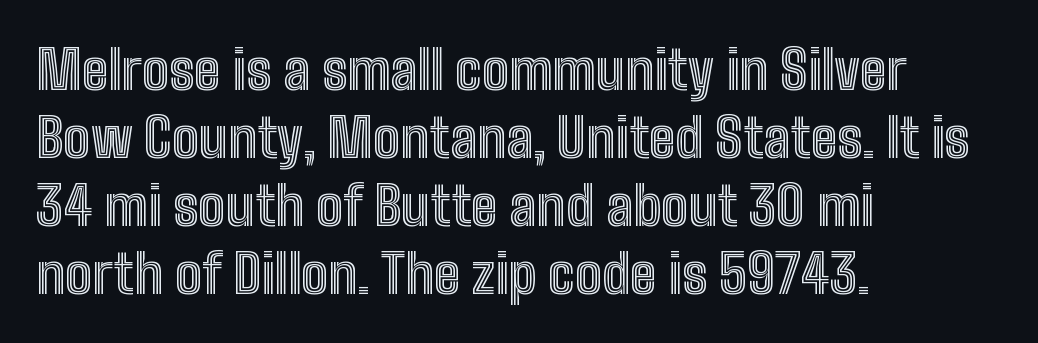
Q: Is the text italic (slanted)? A: No, it is upright.
Q: Is the text underlined? A: No.
Q: How is the paragraph aligned? A: Left-aligned.
Q: Is the spacing between letters normal or unusually wide? A: Normal.
Q: Is the spacing between lines tight, normal or loose? A: Normal.
Q: Width (condensed, normal, or wide)? A: Condensed.
Q: x-height? A: Medium.
Q: Monospaced? A: No.
